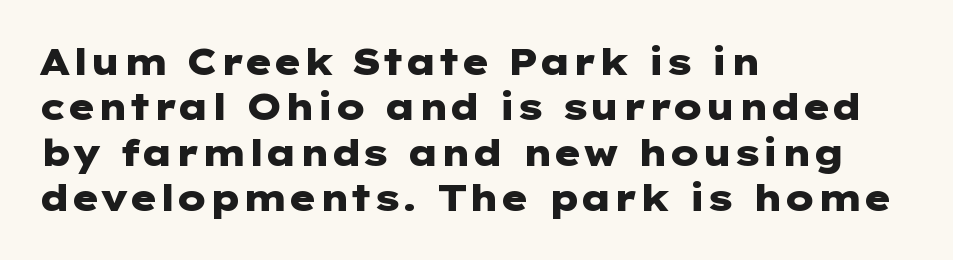
Q: Is the text bold? A: Yes.
Q: Is the text italic (slanted)? A: No, it is upright.
Q: Is the typeface a serif or a sans-serif typeface? A: Sans-serif.
Q: Is the text underlined? A: No.
Q: How is the paragraph aligned? A: Left-aligned.
Q: Is the spacing between letters normal or unusually wide? A: Normal.
Q: Is the spacing between lines tight, normal or loose? A: Normal.
Q: Width (condensed, normal, or wide)? A: Wide.
Q: Stroke contrast? A: Low.
Q: x-height? A: Medium.
